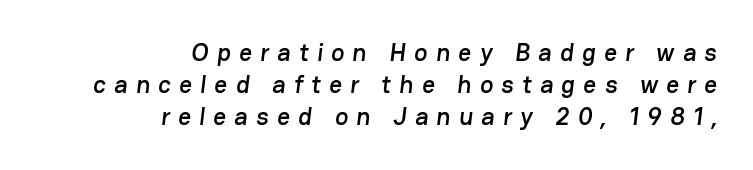
{"underline": "no", "align": "right", "line_spacing": "normal", "line_spacing_ratio": 1.29, "letter_spacing": "wide", "letter_spacing_em": 0.33, "glyph_px": 25}
